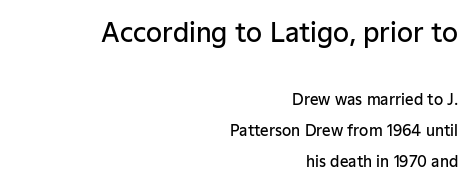
{"italic": "no", "bold": "semi", "underline": "no", "align": "right", "line_spacing": "loose", "line_spacing_ratio": 2.05, "letter_spacing": "normal", "letter_spacing_em": 0.0, "larger_block": "first", "size_ratio": 1.73, "glyph_px": 26}
